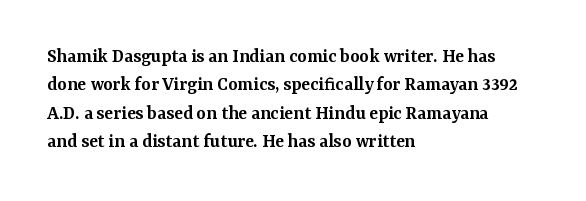
{"italic": "no", "bold": "semi", "underline": "no", "align": "left", "line_spacing": "normal", "line_spacing_ratio": 1.42, "letter_spacing": "normal", "letter_spacing_em": 0.0, "glyph_px": 20}
